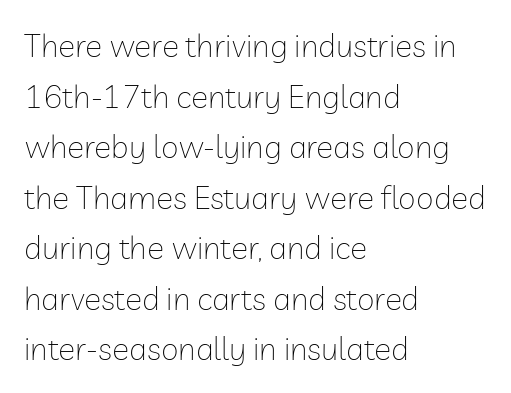
{"serif": "no", "italic": "no", "bold": "no", "weight": "thin", "width": "normal", "stroke_contrast": "low", "x_height": "medium", "monospaced": "no", "underline": "no", "align": "left", "line_spacing": "normal", "line_spacing_ratio": 1.58, "letter_spacing": "normal", "letter_spacing_em": 0.0, "glyph_px": 32}
